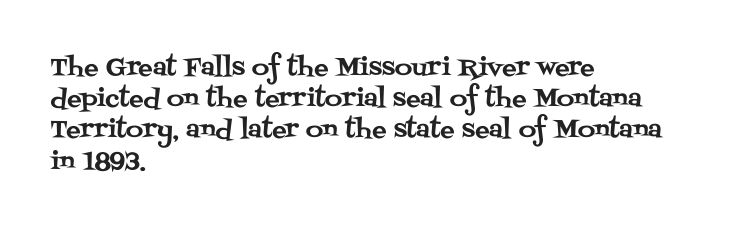
The image shows 24 px text type, upright; set left-aligned, normal line spacing (1.3x), normal letter spacing, not underlined.
